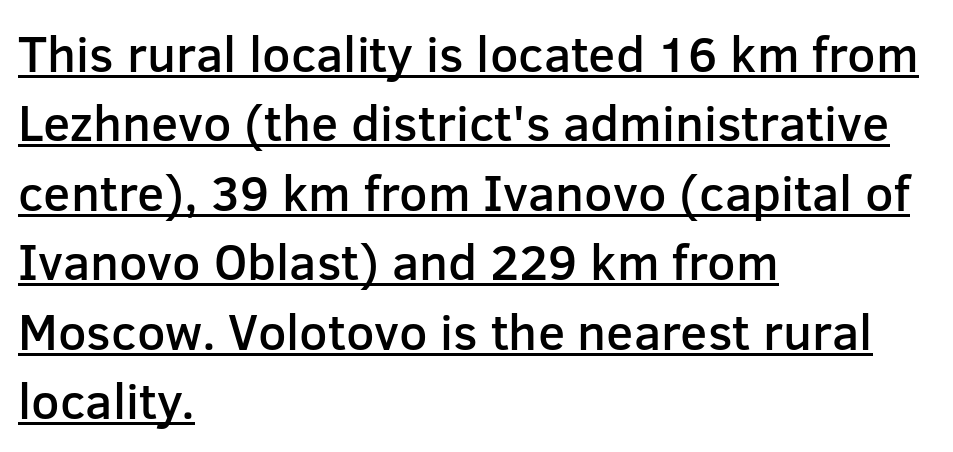
{"serif": "no", "italic": "no", "bold": "semi", "weight": "semibold", "width": "normal", "stroke_contrast": "low", "x_height": "medium", "monospaced": "no", "underline": "yes", "align": "left", "line_spacing": "normal", "line_spacing_ratio": 1.39, "letter_spacing": "normal", "letter_spacing_em": 0.0, "glyph_px": 50}
